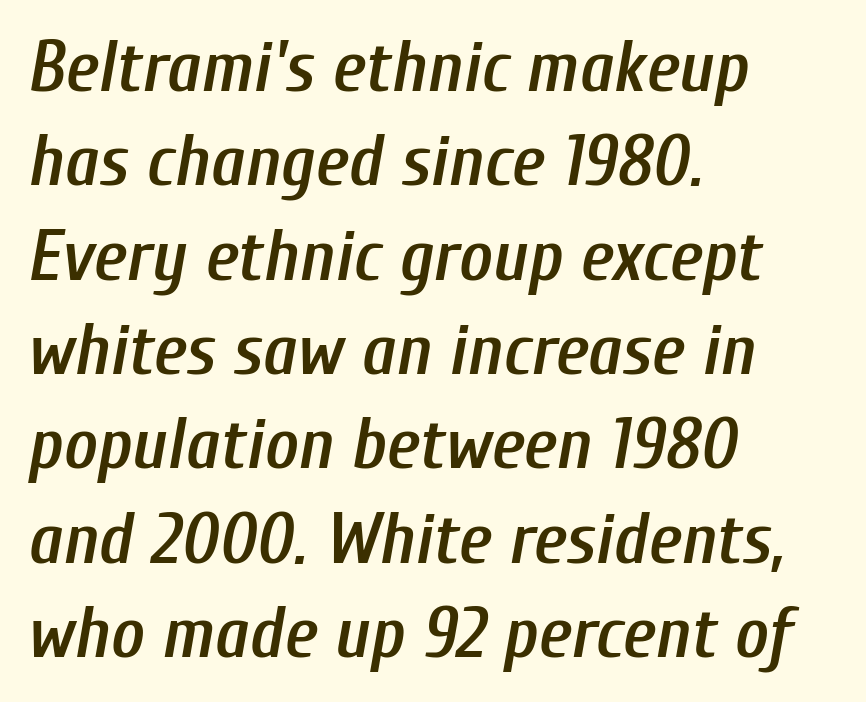
The axis of the letterforms is tilted away from vertical. Normally led — the rows are evenly, conventionally spaced. What weight is shown? A semibold, between regular and bold. Looks like regular typesetting: each glyph gets only the width it needs. The ragged edge is on the right, which tells us the setting is flush left.
